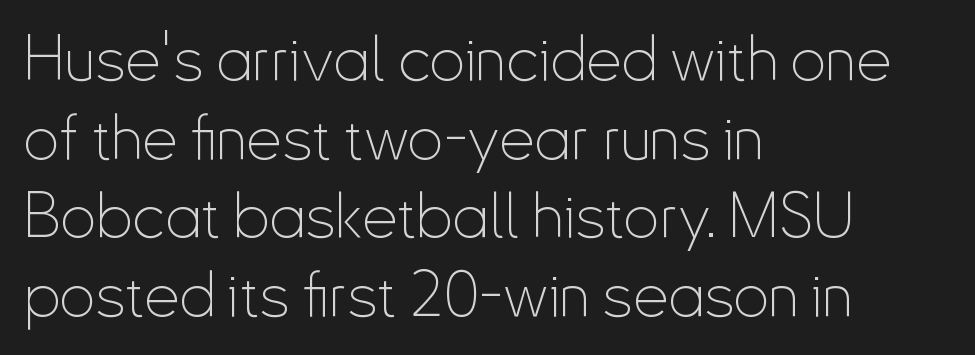
Q: Is the text bold? A: No.
Q: Is the text italic (slanted)? A: No, it is upright.
Q: Is the typeface a serif or a sans-serif typeface? A: Sans-serif.
Q: Is the text underlined? A: No.
Q: How is the paragraph aligned? A: Left-aligned.
Q: Is the spacing between letters normal or unusually wide? A: Normal.
Q: Is the spacing between lines tight, normal or loose? A: Normal.
Q: Width (condensed, normal, or wide)? A: Condensed.
Q: Stroke contrast? A: Low.
Q: x-height? A: Small.
Q: Monospaced? A: No.
